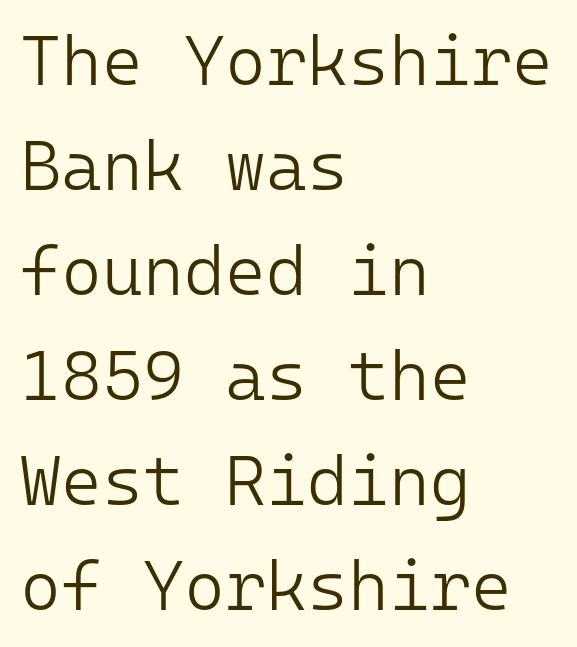
There is no visible air inserted between adjacent glyphs. The foot of each line stays bare and open. You could count columns in this text — the font is strictly monospaced. The passage shown is typeset with a sans-serif family. Students, observe: this is what conventionally led text looks like. These lines were composed using upright roman letters.
